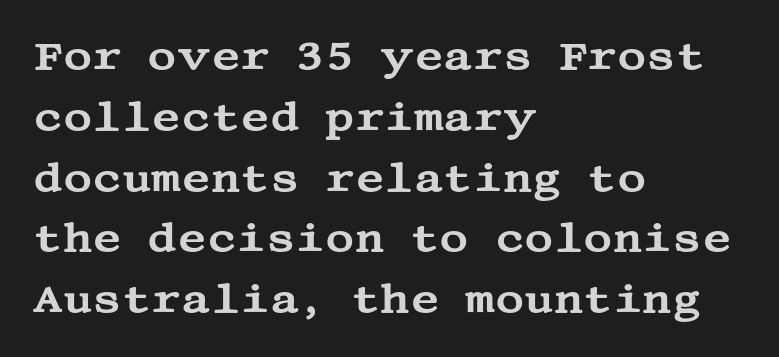
Left-aligned paragraph, ragged on the right. Unlike a clean sans, this face finishes its strokes with serifs. The words here are not underlined. Tracking value appears to be zero — textbook default spacing. Characters remain perfectly vertical along every line. What's the leading like? Ordinary, nothing unusual.
